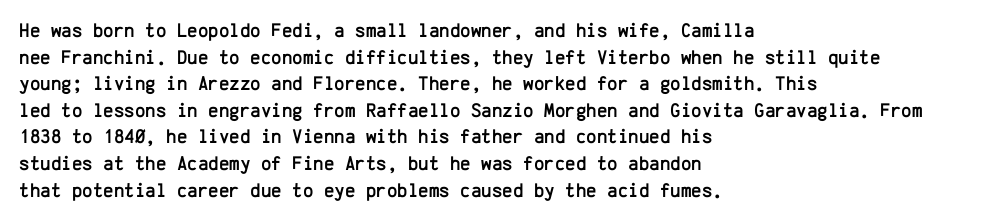
Which margin do the lines hug? The left one — the right edge is uneven. Do the letters lean? They stand straight. Students, note that the glyphs here touch the page at normal intervals. The block of text has a typical density, with ordinary space between rows. Unmarked baselines from the first word to the last.
